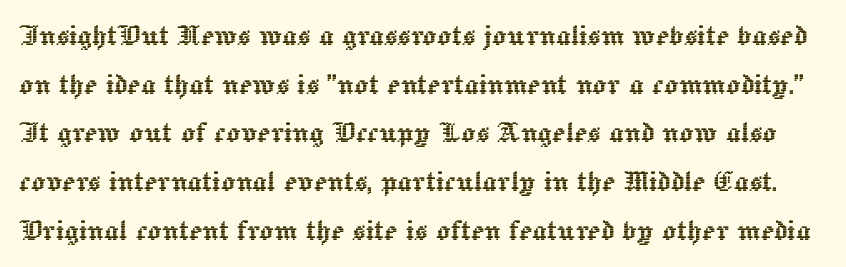
The image shows 35 px text type, upright; set normal line spacing (1.39x), normal letter spacing, not underlined; a medium x-height.
